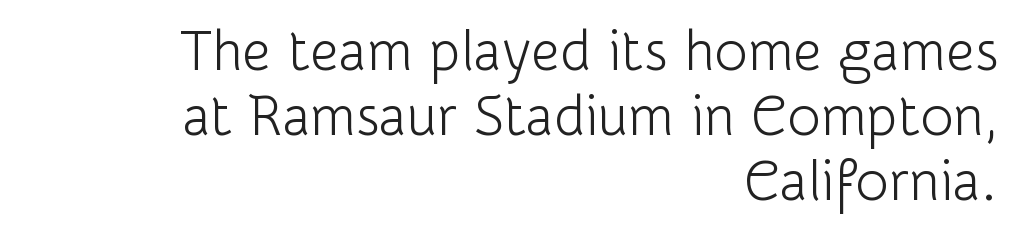
Nothing sits at the stroke ends, so this counts as sans-serif. Is the letter spacing exaggerated? No — it looks like the ordinary default. A typesetter would call this proportional, since set widths differ per character. No extra ink here — the face is not bold.
